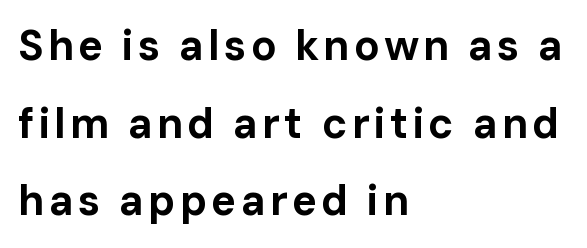
{"serif": "no", "italic": "no", "bold": "yes", "weight": "bold", "width": "normal", "stroke_contrast": "low", "x_height": "medium", "monospaced": "no", "underline": "no", "align": "left", "line_spacing_ratio": 1.85, "glyph_px": 42}
